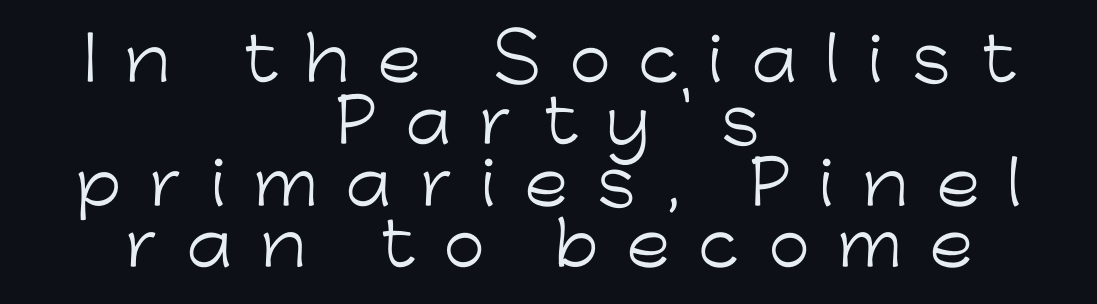
{"serif": "no", "italic": "no", "bold": "no", "weight": "light", "width": "normal", "stroke_contrast": "low", "x_height": "medium", "monospaced": "no", "underline": "no", "align": "center", "line_spacing": "tight", "line_spacing_ratio": 1.03, "letter_spacing": "wide", "letter_spacing_em": 0.47, "glyph_px": 60}
